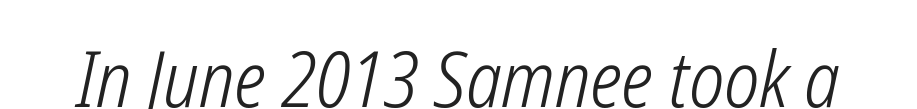
Weight: regular or lighter. Honestly, the letter spacing is just normal — you wouldn't notice it. Plain, unruled lines of type. Here the designer chose a conventional face with non-uniform glyph widths.
